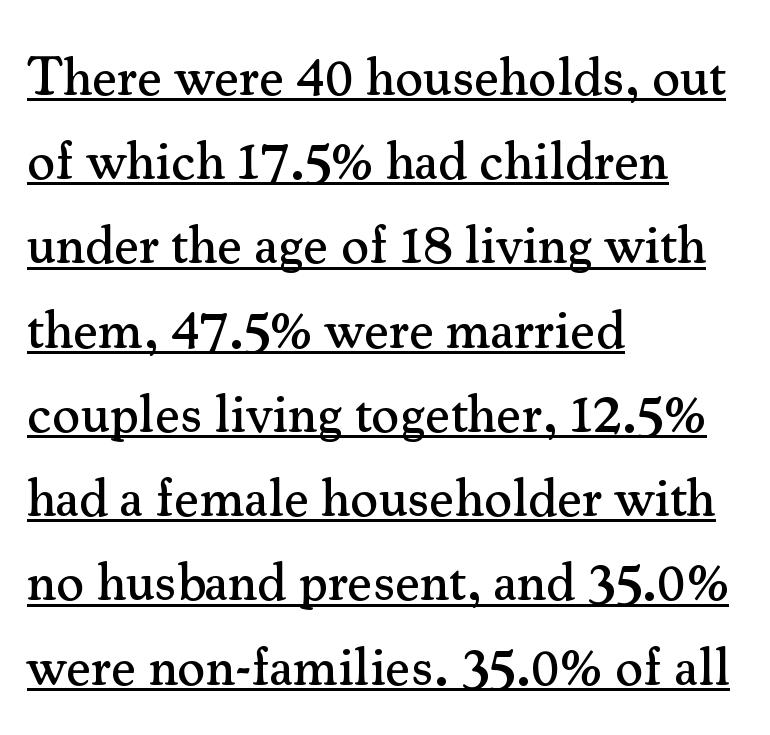
Q: Is the text italic (slanted)? A: No, it is upright.
Q: Is the typeface a serif or a sans-serif typeface? A: Serif.
Q: Is the text underlined? A: Yes.
Q: How is the paragraph aligned? A: Left-aligned.
Q: Is the spacing between letters normal or unusually wide? A: Normal.
Q: Is the spacing between lines tight, normal or loose? A: Normal.
Q: Width (condensed, normal, or wide)? A: Normal.
Q: Stroke contrast? A: Medium.
Q: x-height? A: Small.
Q: Monospaced? A: No.
